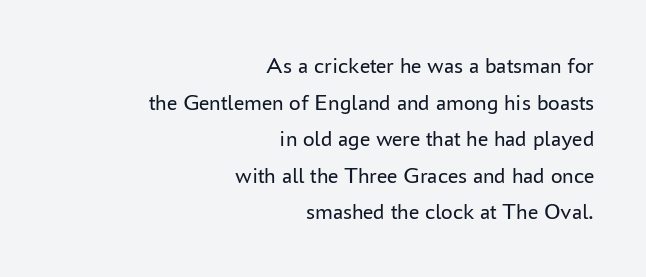
{"italic": "no", "bold": "no", "underline": "no", "align": "right", "line_spacing": "normal", "line_spacing_ratio": 1.59, "letter_spacing": "normal", "letter_spacing_em": 0.0, "glyph_px": 23}
